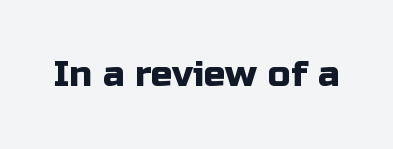
{"serif": "no", "italic": "no", "width": "normal", "stroke_contrast": "low", "x_height": "medium", "monospaced": "no", "underline": "no", "letter_spacing": "normal", "letter_spacing_em": 0.0, "glyph_px": 36}
